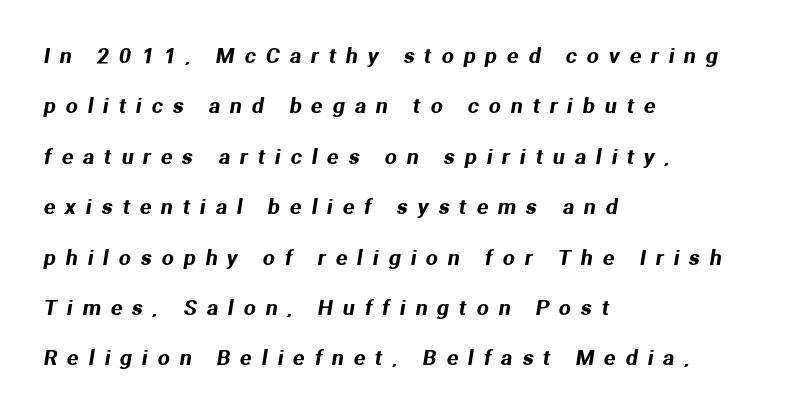
Each row of text sits above clean, open space. Alignment: flush left. Someone cranked the tracking dial way up on this one. In terms of leading, this rendering errs on the spacious side.
